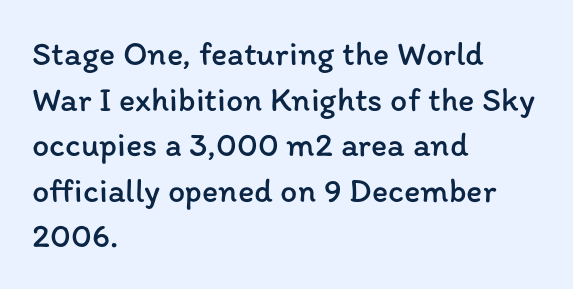
Q: Is the text bold? A: No.
Q: Is the text italic (slanted)? A: No, it is upright.
Q: Is the text underlined? A: No.
Q: How is the paragraph aligned? A: Left-aligned.
Q: Is the spacing between letters normal or unusually wide? A: Normal.
Q: Is the spacing between lines tight, normal or loose? A: Normal.
Q: Width (condensed, normal, or wide)? A: Normal.
Q: Stroke contrast? A: Low.
Q: x-height? A: Medium.
Q: Monospaced? A: No.
